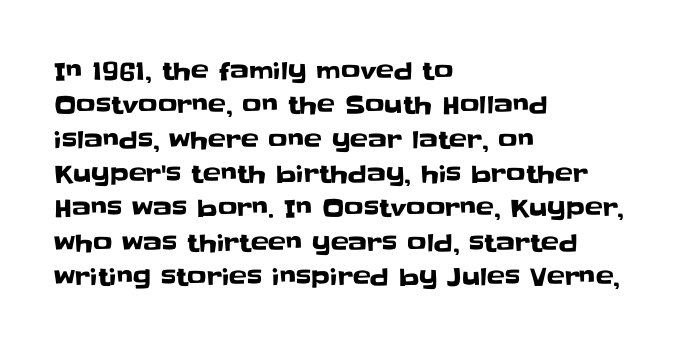
The image shows 24 px text type, upright; set left-aligned, normal line spacing (1.43x), normal letter spacing, not underlined.
